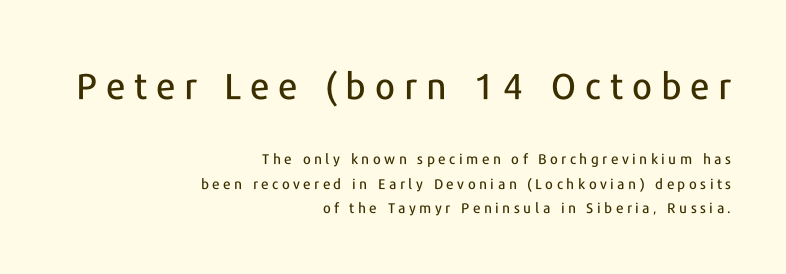
{"serif": "no", "italic": "no", "width": "normal", "stroke_contrast": "low", "x_height": "medium", "monospaced": "no", "underline": "no", "align": "right", "line_spacing_ratio": 1.74, "letter_spacing": "wide", "letter_spacing_em": 0.25, "larger_block": "first", "size_ratio": 2.57, "glyph_px": 36}
